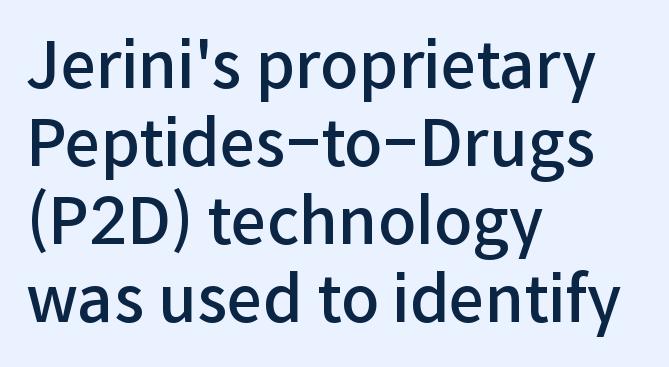
A bare baseline throughout the passage. Serifs: no, the terminals of the letterforms are clean. If you drew a ruler down the left edge, every line would touch it. A bit beefed up — I'd call it semibold rather than bold. In terms of letterspacing, this is plain default setting.
